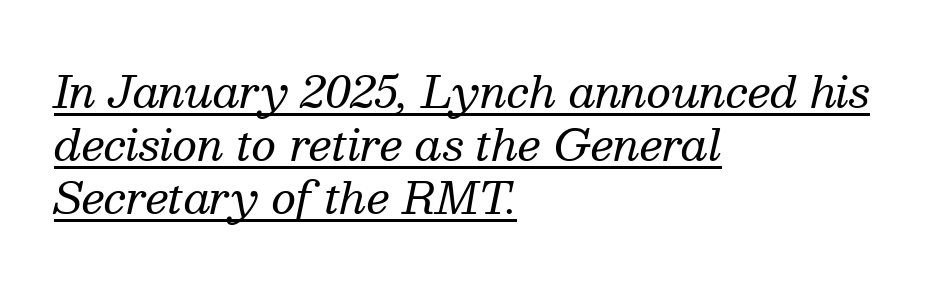
Q: Is the text bold? A: No.
Q: Is the text italic (slanted)? A: Yes, it leans right by about 13 degrees.
Q: Is the typeface a serif or a sans-serif typeface? A: Serif.
Q: Is the text underlined? A: Yes.
Q: How is the paragraph aligned? A: Left-aligned.
Q: Is the spacing between letters normal or unusually wide? A: Normal.
Q: Width (condensed, normal, or wide)? A: Normal.
Q: Stroke contrast? A: Medium.
Q: x-height? A: Medium.
Q: Monospaced? A: No.
